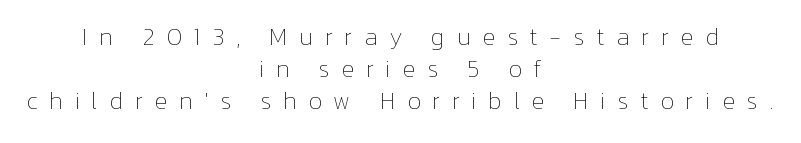
The image shows 24 px text type, upright; set centered, normal line spacing (1.33x), unusually wide letter spacing (+0.49 em), not underlined.
